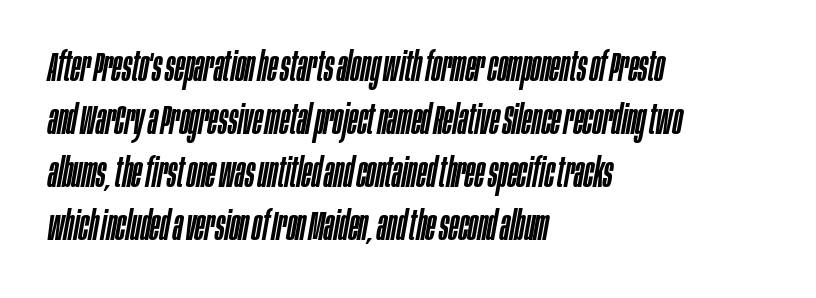
This rendering features lettering with no underline. Is the type slanted? Yes — the strokes lean at a clear angle. Regarding leading, the lines here are spaced in the standard way. Tracking value appears to be zero — textbook default spacing.
